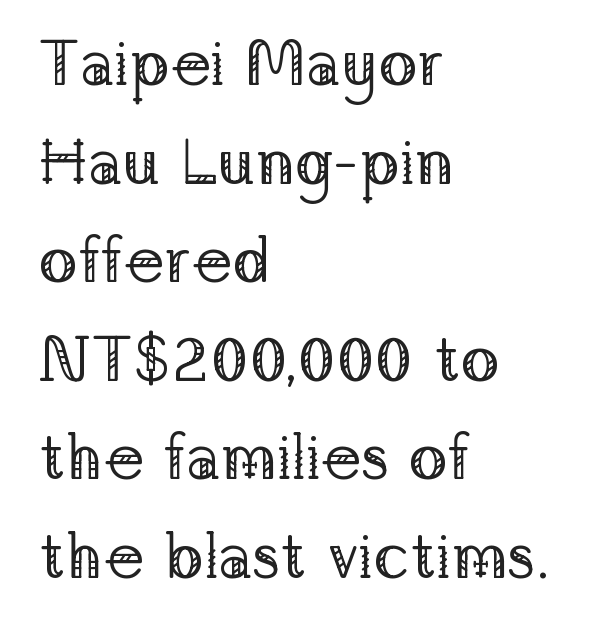
{"serif": "yes", "italic": "no", "bold": "no", "weight": "regular", "width": "normal", "stroke_contrast": "low", "x_height": "medium", "monospaced": "no", "underline": "no", "align": "left", "line_spacing": "normal", "line_spacing_ratio": 1.54, "letter_spacing": "normal", "letter_spacing_em": 0.0, "glyph_px": 64}
